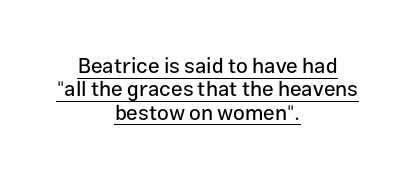
{"italic": "no", "underline": "yes", "align": "center", "line_spacing": "tight", "line_spacing_ratio": 1.11, "letter_spacing": "normal", "letter_spacing_em": 0.0, "glyph_px": 21}
